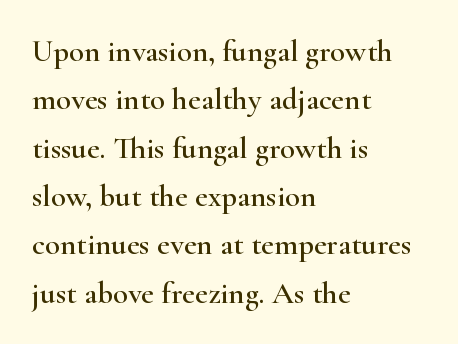
The image shows 31 px wide serif type, upright; set left-aligned, normal line spacing (1.56x), normal letter spacing, not underlined; high stroke contrast and a small x-height.
